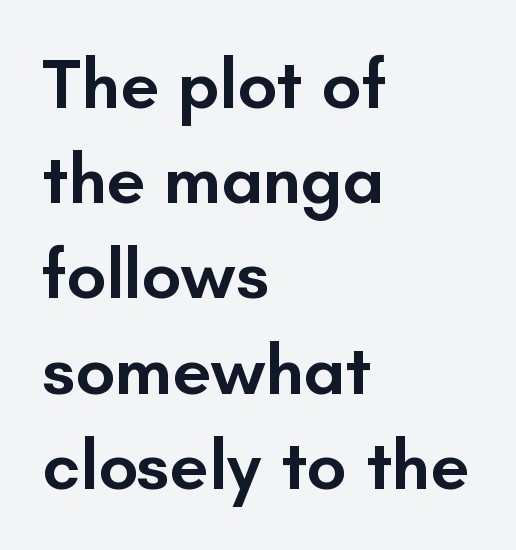
{"serif": "no", "italic": "no", "bold": "semi", "weight": "semibold", "width": "normal", "stroke_contrast": "low", "x_height": "small", "monospaced": "no", "underline": "no", "align": "left", "line_spacing": "normal", "line_spacing_ratio": 1.36, "letter_spacing": "normal", "letter_spacing_em": 0.0, "glyph_px": 70}
